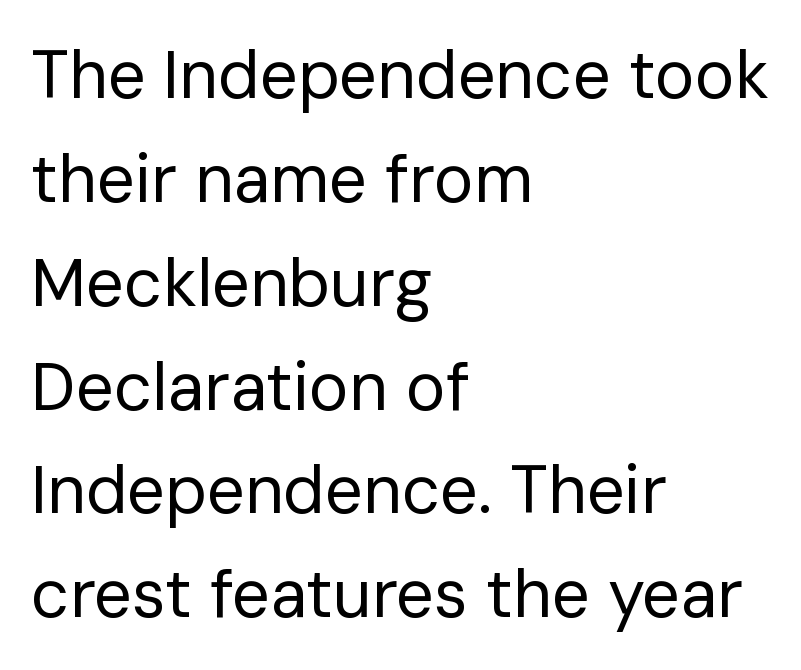
{"serif": "no", "italic": "no", "bold": "no", "weight": "regular", "width": "normal", "stroke_contrast": "low", "x_height": "medium", "monospaced": "no", "underline": "no", "align": "left", "line_spacing": "normal", "line_spacing_ratio": 1.55, "letter_spacing": "normal", "letter_spacing_em": 0.0, "glyph_px": 67}
